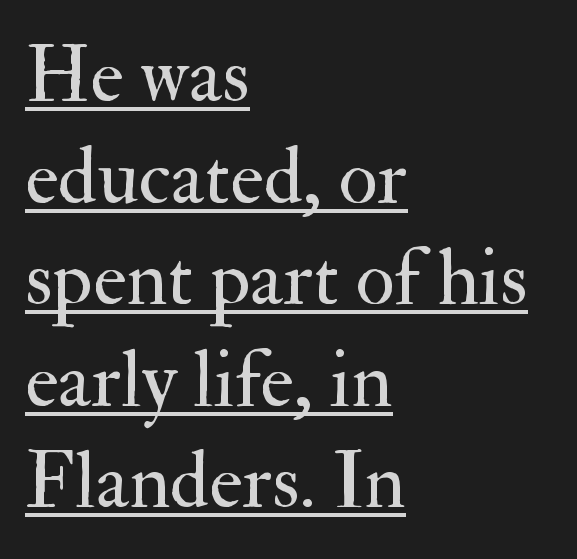
The image shows 80 px regular-weight serif type, upright; set left-aligned, normal line spacing (1.27x), normal letter spacing, underlined; medium stroke contrast and a small x-height.
